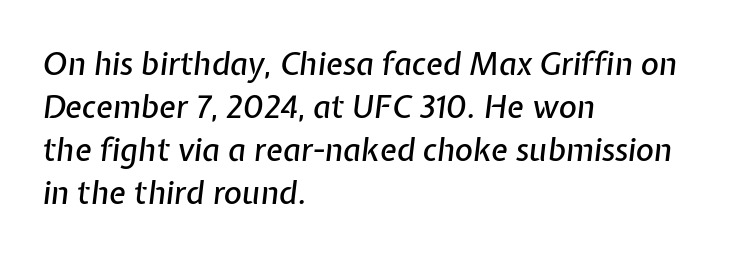
{"italic": "yes", "lean": "right", "slant_degrees": 7, "width": "normal", "stroke_contrast": "low", "x_height": "medium", "monospaced": "no", "underline": "no", "align": "left", "line_spacing": "normal", "line_spacing_ratio": 1.39, "letter_spacing": "normal", "letter_spacing_em": 0.0, "glyph_px": 31}
